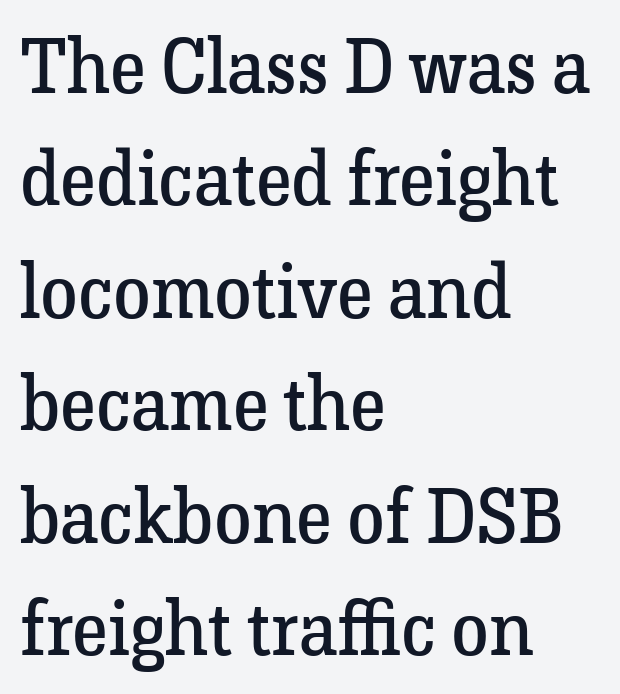
Normally led — the rows are evenly, conventionally spaced. The typography opts for an upright posture over an oblique one. Beneath every word, the page is bare. Heft: none added — not bold. This sample has the flowing, uneven cadence of proportional lettering. Spacing between characters is what you'd get straight out of the box.
